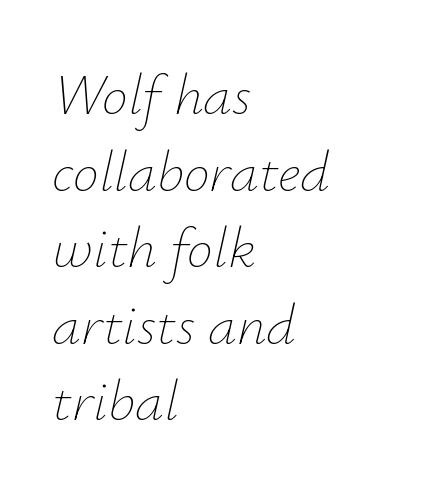
{"italic": "yes", "lean": "right", "slant_degrees": 12, "bold": "no", "weight": "thin", "width": "normal", "stroke_contrast": "low", "x_height": "small", "monospaced": "no", "underline": "no", "align": "left", "line_spacing": "normal", "line_spacing_ratio": 1.32, "letter_spacing": "normal", "letter_spacing_em": 0.0, "glyph_px": 58}
